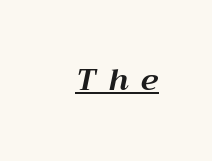
Q: Is the text bold? A: Yes.
Q: Is the text italic (slanted)? A: Yes, it leans right by about 12 degrees.
Q: Is the text underlined? A: Yes.
Q: Is the spacing between letters normal or unusually wide? A: Unusually wide.
Q: Width (condensed, normal, or wide)? A: Normal.
Q: Stroke contrast? A: Medium.
Q: x-height? A: Medium.
Q: Monospaced? A: No.
